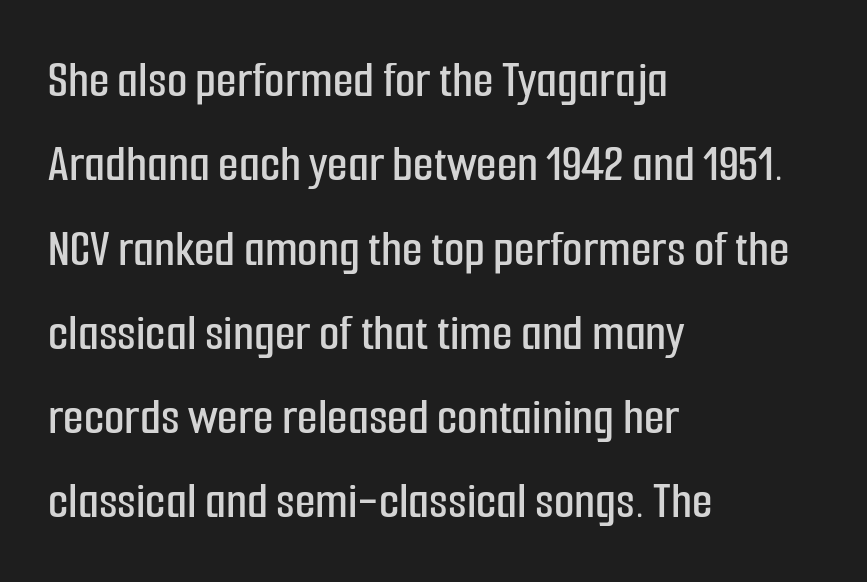
Q: Is the text italic (slanted)? A: No, it is upright.
Q: Is the typeface a serif or a sans-serif typeface? A: Sans-serif.
Q: Is the text underlined? A: No.
Q: How is the paragraph aligned? A: Left-aligned.
Q: Is the spacing between letters normal or unusually wide? A: Normal.
Q: Is the spacing between lines tight, normal or loose? A: Normal.
Q: Width (condensed, normal, or wide)? A: Condensed.
Q: Stroke contrast? A: Low.
Q: x-height? A: Medium.
Q: Monospaced? A: No.
